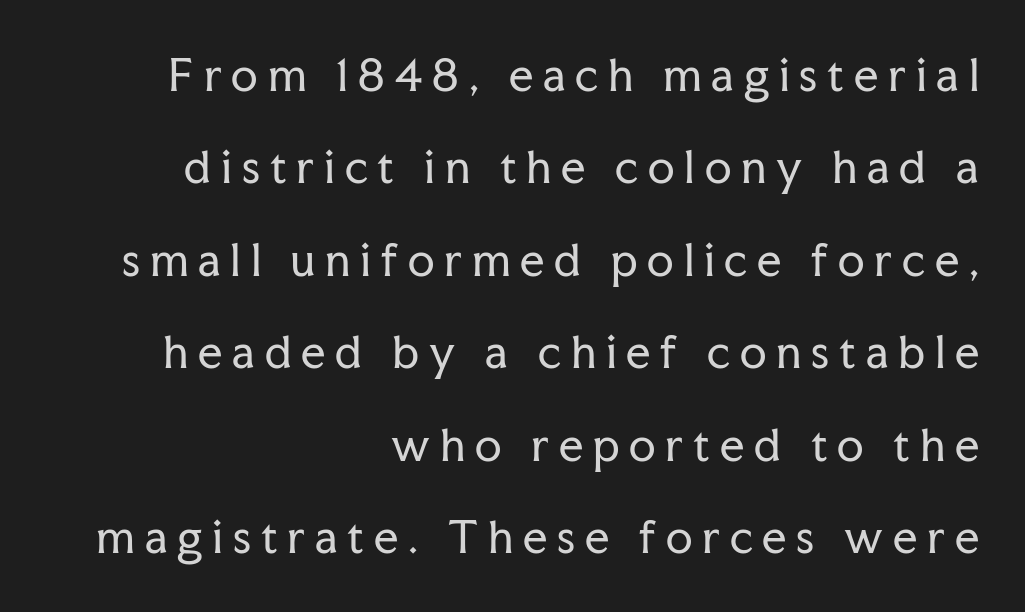
Q: Is the text bold? A: No.
Q: Is the text italic (slanted)? A: No, it is upright.
Q: Is the typeface a serif or a sans-serif typeface? A: Serif.
Q: Is the text underlined? A: No.
Q: How is the paragraph aligned? A: Right-aligned.
Q: Is the spacing between letters normal or unusually wide? A: Unusually wide.
Q: Is the spacing between lines tight, normal or loose? A: Loose.
Q: Width (condensed, normal, or wide)? A: Normal.
Q: Stroke contrast? A: Low.
Q: x-height? A: Medium.
Q: Monospaced? A: No.
